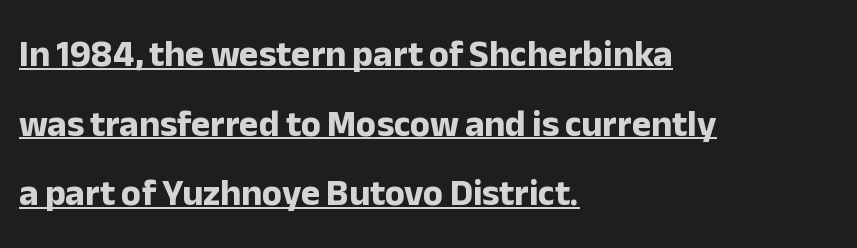
Q: Is the text bold? A: Yes.
Q: Is the text italic (slanted)? A: No, it is upright.
Q: Is the typeface a serif or a sans-serif typeface? A: Sans-serif.
Q: Is the text underlined? A: Yes.
Q: How is the paragraph aligned? A: Left-aligned.
Q: Is the spacing between letters normal or unusually wide? A: Normal.
Q: Width (condensed, normal, or wide)? A: Normal.
Q: Stroke contrast? A: Low.
Q: x-height? A: Medium.
Q: Monospaced? A: No.
